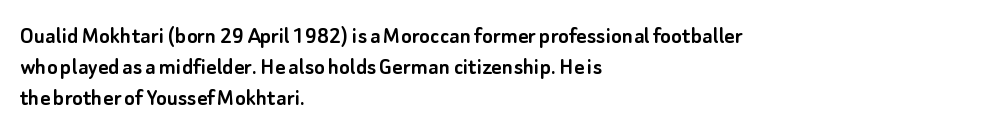
The image shows 25 px text type, upright; set left-aligned, normal line spacing (1.25x), normal letter spacing, not underlined.
